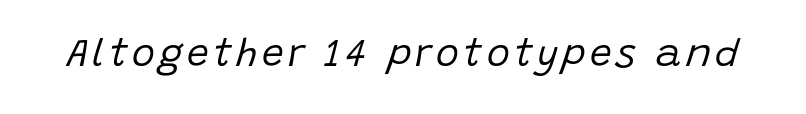
The image shows 39 px regular-weight type, italic (leaning right); set not underlined; low stroke contrast and a large x-height.
